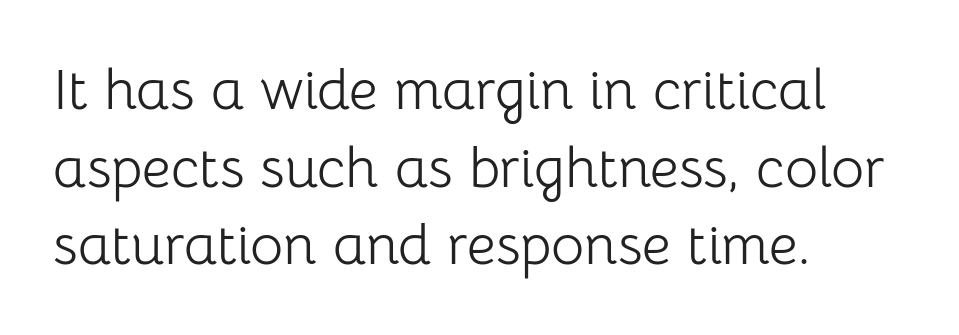
{"serif": "no", "italic": "no", "bold": "no", "weight": "light", "width": "normal", "stroke_contrast": "low", "x_height": "medium", "monospaced": "no", "underline": "no", "align": "left", "line_spacing": "normal", "line_spacing_ratio": 1.36, "letter_spacing": "normal", "letter_spacing_em": 0.0, "glyph_px": 57}
